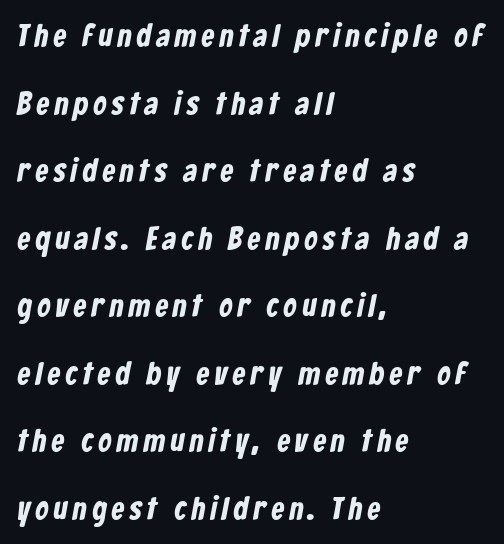
{"serif": "no", "width": "condensed", "stroke_contrast": "low", "x_height": "medium", "monospaced": "no", "underline": "no", "align": "left", "line_spacing": "loose", "line_spacing_ratio": 2.11, "glyph_px": 32}
